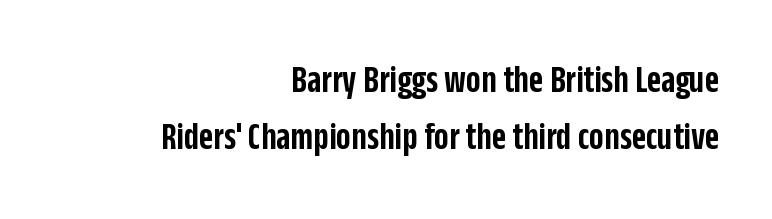
The glyphs are unaccompanied by any horizontal stroke below them. Typographic density is moderately raised because the face is semibold. A student would call this right alignment; a typographer would say flush right, rag left. Letterform terminals end flat and unadorned throughout the passage. Varying glyph widths throughout — classic text-font behaviour. This rendering leaves character spacing at its baseline value.
